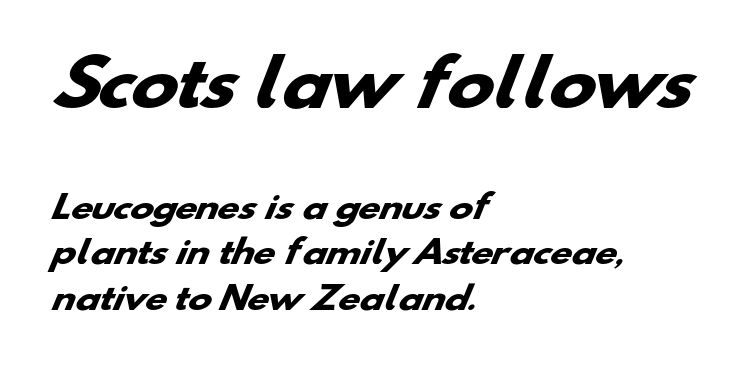
{"serif": "no", "bold": "yes", "weight": "heavy", "width": "wide", "stroke_contrast": "low", "x_height": "small", "monospaced": "no", "underline": "no", "align": "left", "line_spacing": "normal", "line_spacing_ratio": 1.42, "letter_spacing": "normal", "letter_spacing_em": 0.0, "larger_block": "first", "size_ratio": 1.97, "glyph_px": 63}
